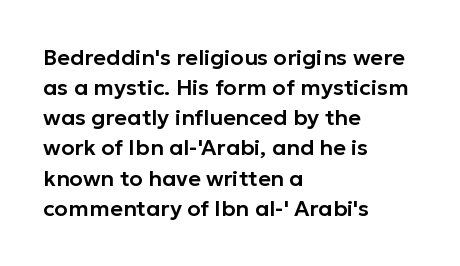
The lettering stays uniformly vertical, giving the passage a roman look. The text block is weighted toward the left margin, trailing off unevenly rightward. A typesetter would call this zero additional tracking. Evenly set lines give the paragraph a standard silhouette.
